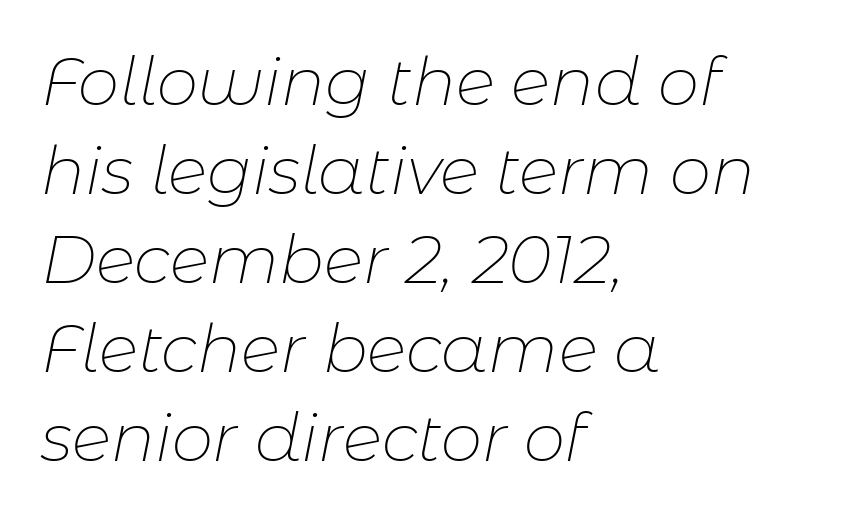
Q: Is the text bold? A: No.
Q: Is the text italic (slanted)? A: Yes, it leans right by about 11 degrees.
Q: Is the text underlined? A: No.
Q: How is the paragraph aligned? A: Left-aligned.
Q: Is the spacing between letters normal or unusually wide? A: Normal.
Q: Is the spacing between lines tight, normal or loose? A: Normal.
Q: Width (condensed, normal, or wide)? A: Normal.
Q: Stroke contrast? A: Low.
Q: x-height? A: Medium.
Q: Monospaced? A: No.
